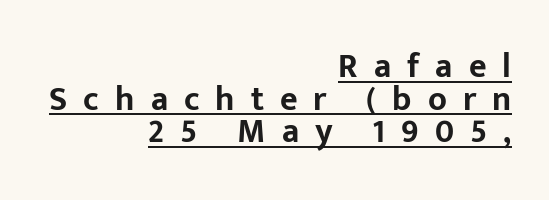
The image shows 34 px bold sans-serif type, upright; set right-aligned, tight line spacing (0.96x), unusually wide letter spacing (+0.47 em), underlined; low stroke contrast and a medium x-height.
